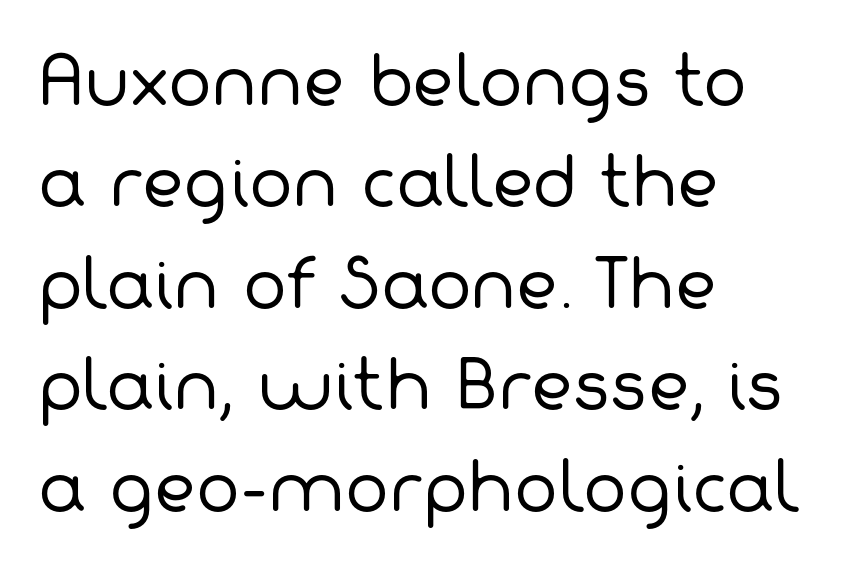
The image shows 65 px regular-weight sans-serif type; set left-aligned, normal line spacing (1.56x), normal letter spacing, not underlined; low stroke contrast and a medium x-height.
